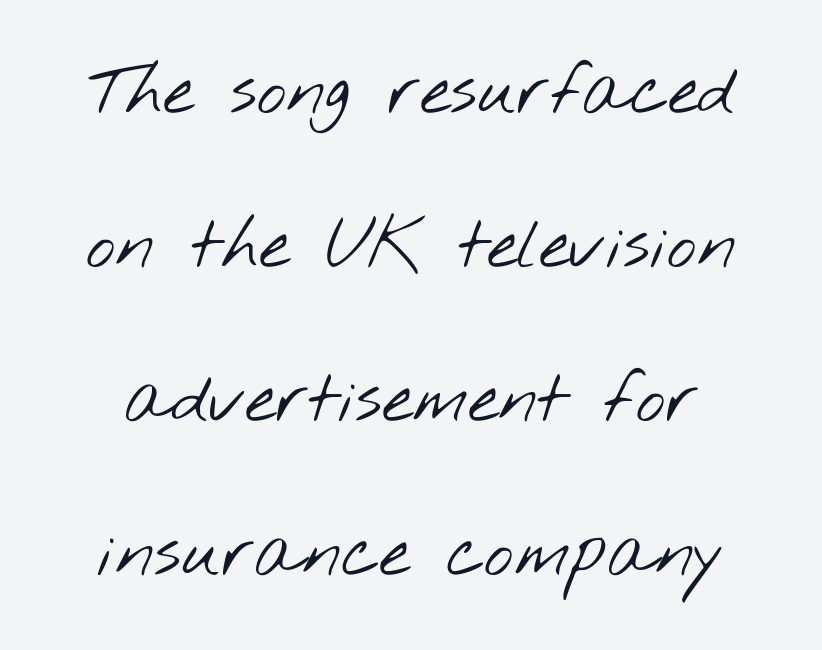
Caption: face not bold, strokes unweighted. The passage shown is typed in a proportional face where columns would drift. The tracking reads as untouched default to a designer's eye. Letterform terminals end flat and unadorned throughout the passage. Rows of type keep a wide berth in the vertical direction. Descenders hang freely into open space.
